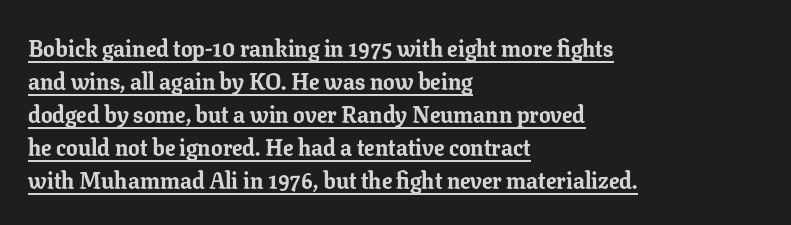
The image shows 23 px bold type, upright; set left-aligned, normal line spacing (1.44x), normal letter spacing, underlined.
